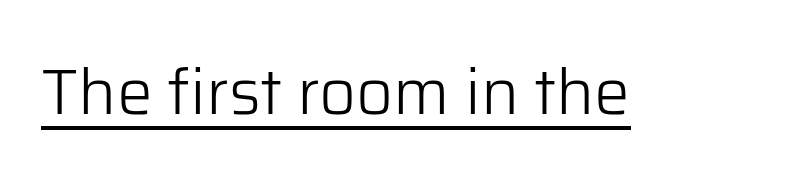
The image shows 64 px light sans-serif type, upright; set normal letter spacing, underlined; low stroke contrast and a medium x-height.
